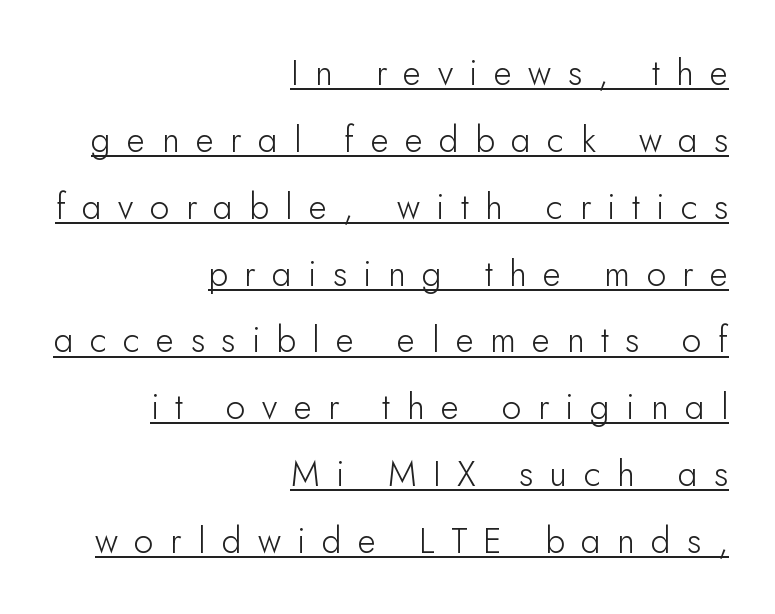
Does the leading feel generous? Absolutely, it's lavish. Is there an underline? Yes — a line sits under the letters. Rendered with straight, roman letterforms. To sum up the face: it is a sans, with no serifs. This is not heavy type; no bold has been used. Line ends are locked; line starts wander.
